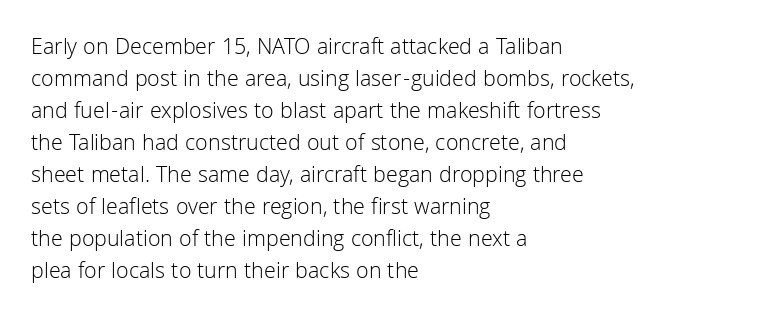
Q: Is the text bold? A: No.
Q: Is the text italic (slanted)? A: No, it is upright.
Q: Is the text underlined? A: No.
Q: How is the paragraph aligned? A: Left-aligned.
Q: Is the spacing between letters normal or unusually wide? A: Normal.
Q: Is the spacing between lines tight, normal or loose? A: Normal.
